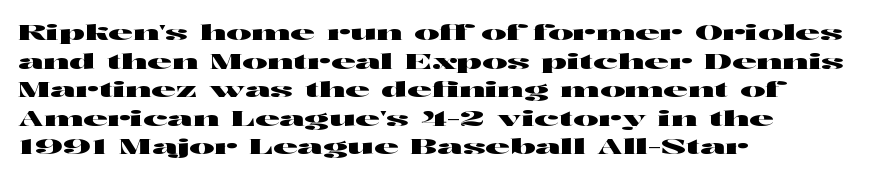
The image shows 21 px text type, upright; set left-aligned, normal line spacing (1.36x), normal letter spacing, not underlined.
